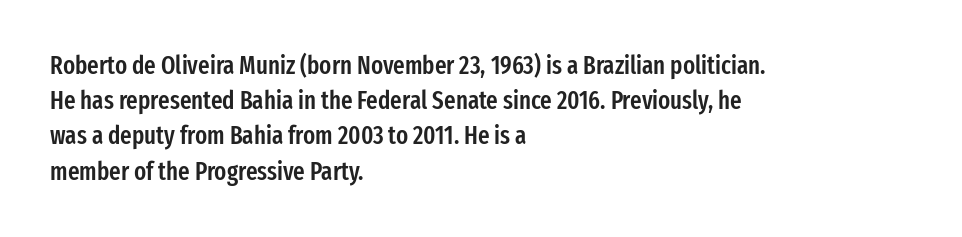
Heft: intermediate — a semibold. No word sits above an underline. Successive baselines arrive at the customary interval. Inter-character spacing is left at the font's built-in metrics. Reading down the block, your eye returns to a fixed left position each line. Italic? Not at all — the glyphs are vertical.
